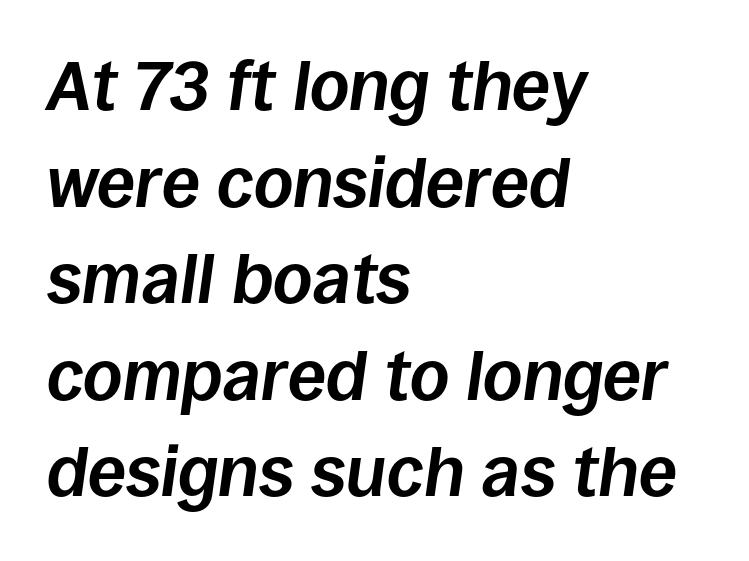
{"italic": "yes", "lean": "right", "slant_degrees": 8, "bold": "yes", "weight": "bold", "width": "normal", "stroke_contrast": "low", "x_height": "large", "monospaced": "no", "underline": "no", "align": "left", "line_spacing": "normal", "line_spacing_ratio": 1.4, "letter_spacing": "normal", "letter_spacing_em": 0.0, "glyph_px": 69}
